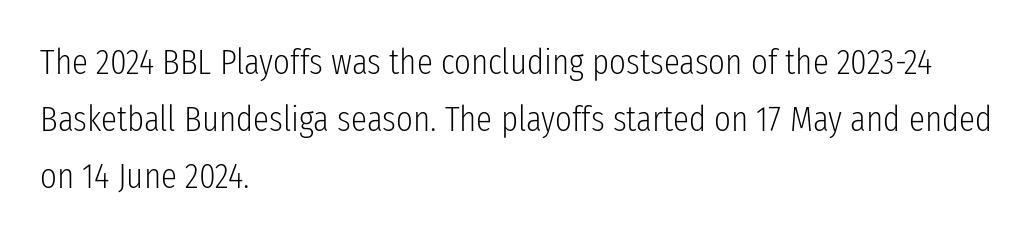
{"serif": "no", "italic": "no", "bold": "no", "weight": "light", "width": "condensed", "stroke_contrast": "low", "x_height": "medium", "monospaced": "no", "underline": "no", "align": "left", "line_spacing": "normal", "line_spacing_ratio": 1.59, "letter_spacing": "normal", "letter_spacing_em": 0.0, "glyph_px": 36}
